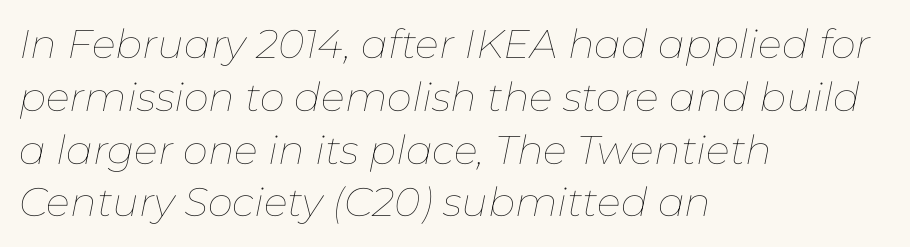
Q: Is the text bold? A: No.
Q: Is the text italic (slanted)? A: Yes, it leans right by about 11 degrees.
Q: Is the text underlined? A: No.
Q: How is the paragraph aligned? A: Left-aligned.
Q: Is the spacing between letters normal or unusually wide? A: Normal.
Q: Is the spacing between lines tight, normal or loose? A: Normal.
Q: Width (condensed, normal, or wide)? A: Normal.
Q: Stroke contrast? A: Low.
Q: x-height? A: Medium.
Q: Monospaced? A: No.
